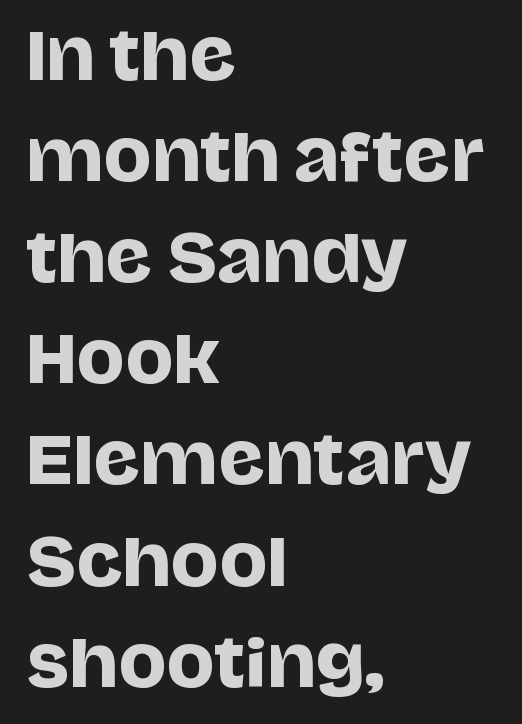
{"serif": "no", "italic": "no", "width": "normal", "stroke_contrast": "low", "x_height": "large", "monospaced": "no", "underline": "no", "align": "left", "line_spacing": "normal", "line_spacing_ratio": 1.58, "letter_spacing": "normal", "letter_spacing_em": 0.0, "glyph_px": 64}
